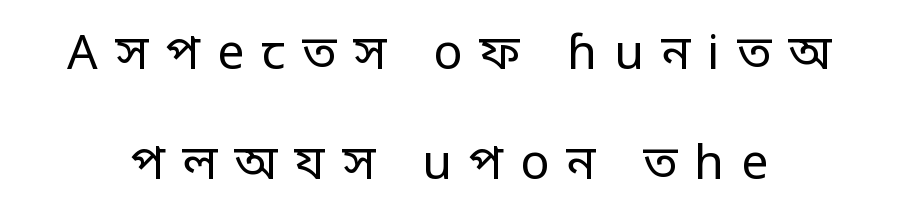
{"serif": "no", "italic": "no", "bold": "no", "weight": "regular", "width": "condensed", "stroke_contrast": "low", "monospaced": "no", "underline": "no", "line_spacing": "loose", "line_spacing_ratio": 2.3, "letter_spacing": "wide", "letter_spacing_em": 0.36, "glyph_px": 48}
